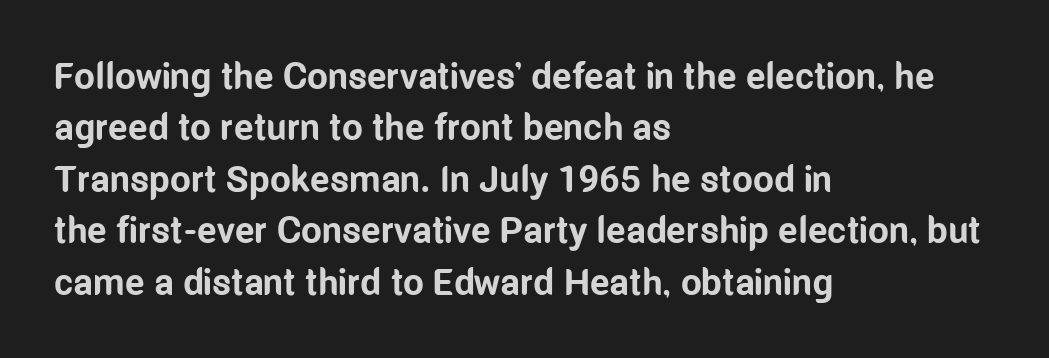
{"serif": "no", "italic": "no", "bold": "yes", "weight": "bold", "width": "condensed", "stroke_contrast": "low", "x_height": "medium", "monospaced": "no", "underline": "no", "align": "left", "line_spacing": "normal", "line_spacing_ratio": 1.39, "letter_spacing": "normal", "letter_spacing_em": 0.0, "glyph_px": 37}
